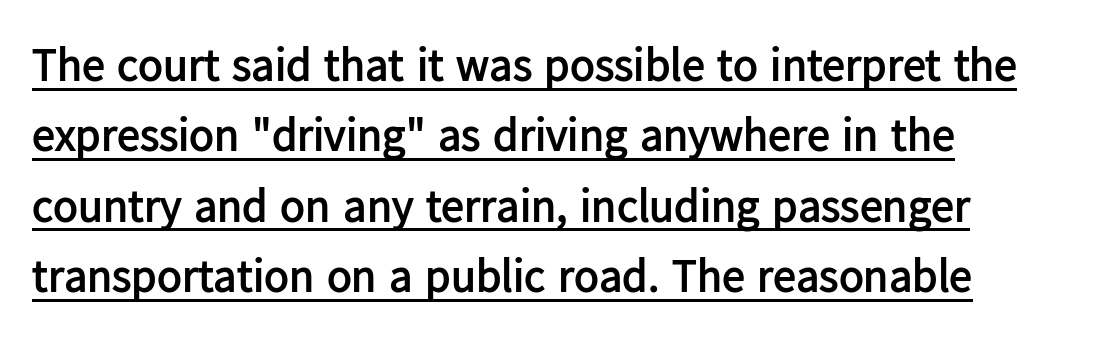
The image shows 46 px semibold sans-serif type, upright; set left-aligned, normal line spacing (1.53x), normal letter spacing, underlined; low stroke contrast and a medium x-height.
